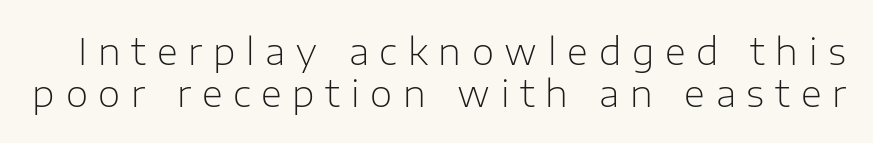
{"serif": "no", "italic": "no", "bold": "no", "weight": "light", "width": "normal", "stroke_contrast": "low", "x_height": "medium", "monospaced": "no", "underline": "no", "line_spacing_ratio": 1.17, "letter_spacing": "wide", "letter_spacing_em": 0.3, "glyph_px": 36}
